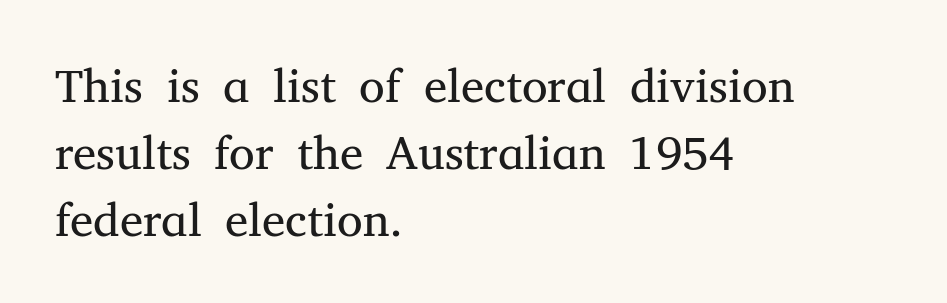
Q: Is the text bold? A: No.
Q: Is the text italic (slanted)? A: No, it is upright.
Q: Is the typeface a serif or a sans-serif typeface? A: Serif.
Q: Is the text underlined? A: No.
Q: How is the paragraph aligned? A: Left-aligned.
Q: Is the spacing between letters normal or unusually wide? A: Normal.
Q: Is the spacing between lines tight, normal or loose? A: Normal.
Q: Width (condensed, normal, or wide)? A: Normal.
Q: Stroke contrast? A: Medium.
Q: x-height? A: Medium.
Q: Monospaced? A: No.
